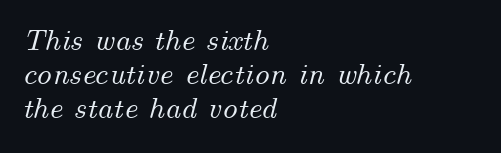
Q: Is the text italic (slanted)? A: Yes, it leans right by about 14 degrees.
Q: Is the text underlined? A: No.
Q: How is the paragraph aligned? A: Left-aligned.
Q: Is the spacing between letters normal or unusually wide? A: Normal.
Q: Is the spacing between lines tight, normal or loose? A: Tight.
Q: Width (condensed, normal, or wide)? A: Normal.
Q: Stroke contrast? A: Medium.
Q: x-height? A: Small.
Q: Monospaced? A: No.
